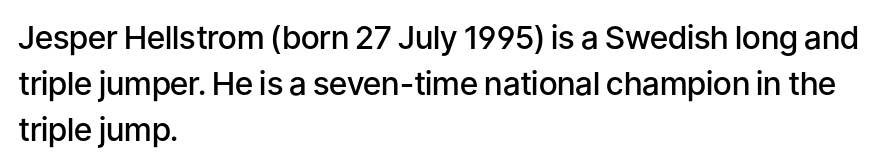
The image shows 32 px semibold sans-serif type, upright; set left-aligned, normal line spacing (1.44x), normal letter spacing, not underlined; low stroke contrast and a medium x-height.
